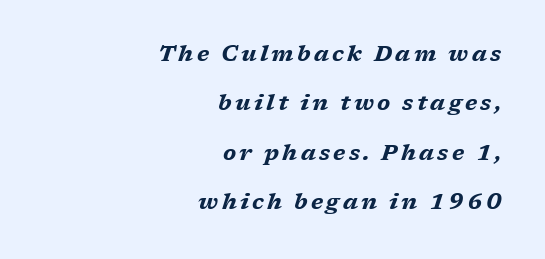
Q: Is the text bold? A: Yes.
Q: Is the text italic (slanted)? A: Yes, it leans right by about 17 degrees.
Q: Is the text underlined? A: No.
Q: How is the paragraph aligned? A: Right-aligned.
Q: Is the spacing between lines tight, normal or loose? A: Loose.
